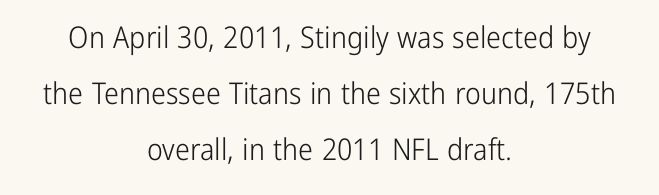
The image shows 30 px light, condensed sans-serif type, upright; set centered, line spacing 1.87x, normal letter spacing, not underlined; low stroke contrast and a medium x-height.
